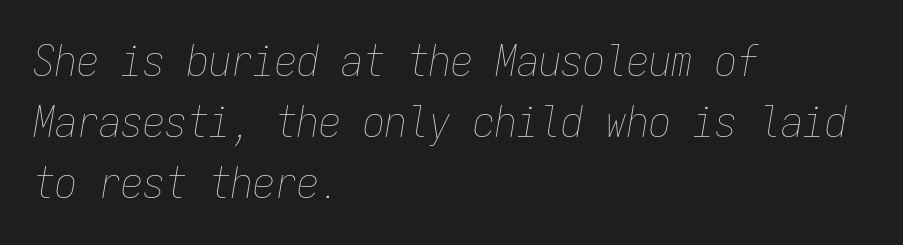
Q: Is the text bold? A: No.
Q: Is the text italic (slanted)? A: Yes, it leans right by about 9 degrees.
Q: Is the text underlined? A: No.
Q: How is the paragraph aligned? A: Left-aligned.
Q: Is the spacing between letters normal or unusually wide? A: Normal.
Q: Is the spacing between lines tight, normal or loose? A: Normal.
Q: Width (condensed, normal, or wide)? A: Condensed.
Q: Stroke contrast? A: Low.
Q: x-height? A: Medium.
Q: Monospaced? A: Yes.
